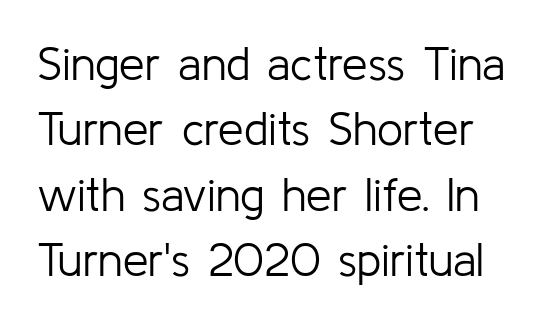
Q: Is the text bold? A: No.
Q: Is the text italic (slanted)? A: No, it is upright.
Q: Is the typeface a serif or a sans-serif typeface? A: Sans-serif.
Q: Is the text underlined? A: No.
Q: Is the spacing between letters normal or unusually wide? A: Normal.
Q: Is the spacing between lines tight, normal or loose? A: Normal.
Q: Width (condensed, normal, or wide)? A: Normal.
Q: Stroke contrast? A: Low.
Q: x-height? A: Medium.
Q: Monospaced? A: No.
